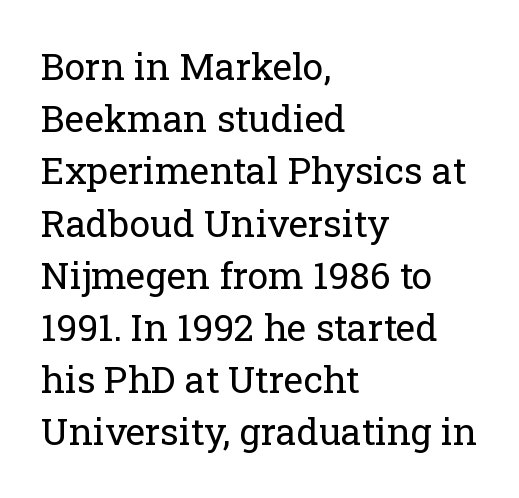
Q: Is the text bold? A: No.
Q: Is the text italic (slanted)? A: No, it is upright.
Q: Is the typeface a serif or a sans-serif typeface? A: Serif.
Q: Is the text underlined? A: No.
Q: How is the paragraph aligned? A: Left-aligned.
Q: Is the spacing between letters normal or unusually wide? A: Normal.
Q: Is the spacing between lines tight, normal or loose? A: Normal.
Q: Width (condensed, normal, or wide)? A: Normal.
Q: Stroke contrast? A: Low.
Q: x-height? A: Medium.
Q: Monospaced? A: No.
